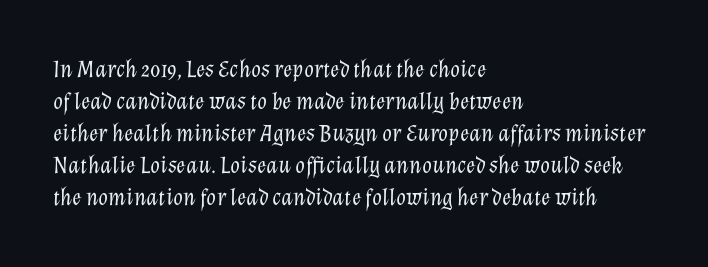
Q: Is the text bold? A: No.
Q: Is the text italic (slanted)? A: Yes, it leans right by about 12 degrees.
Q: Is the text underlined? A: No.
Q: How is the paragraph aligned? A: Left-aligned.
Q: Is the spacing between letters normal or unusually wide? A: Normal.
Q: Is the spacing between lines tight, normal or loose? A: Normal.
